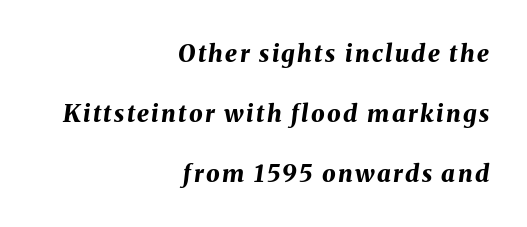
{"italic": "yes", "lean": "right", "slant_degrees": 8, "bold": "yes", "underline": "no", "align": "right", "line_spacing": "loose", "line_spacing_ratio": 2.5, "glyph_px": 24}
